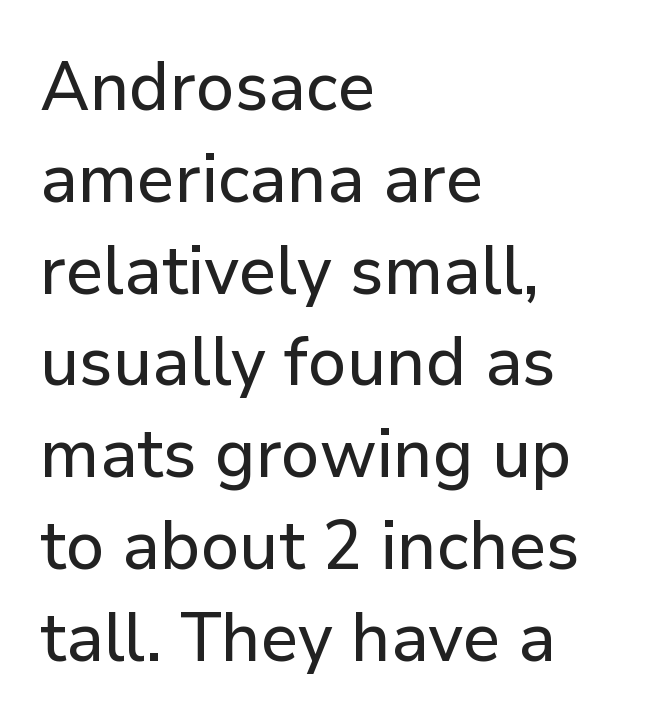
{"serif": "no", "italic": "no", "width": "normal", "stroke_contrast": "low", "x_height": "medium", "monospaced": "no", "underline": "no", "align": "left", "line_spacing": "normal", "line_spacing_ratio": 1.33, "letter_spacing": "normal", "letter_spacing_em": 0.0, "glyph_px": 69}
